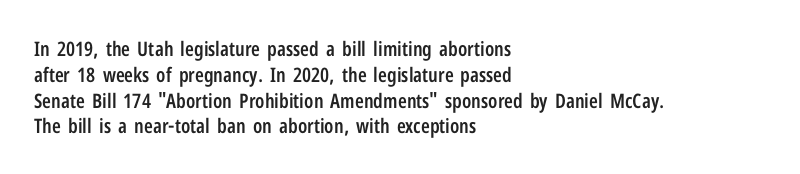
Q: Is the text bold? A: Semi-bold.
Q: Is the text italic (slanted)? A: No, it is upright.
Q: Is the text underlined? A: No.
Q: How is the paragraph aligned? A: Left-aligned.
Q: Is the spacing between letters normal or unusually wide? A: Normal.
Q: Is the spacing between lines tight, normal or loose? A: Normal.
